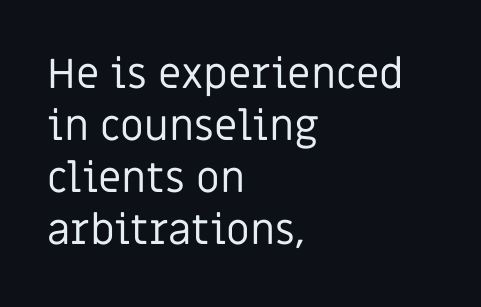
Stem width sits at or under what a default text font uses. The rendering uses natural spacing where letterforms have individual widths. You can tell it's not italic because the verticals are truly vertical. The setting favours the left margin, as ordinary paragraphs usually do. The glyphs are unaccompanied by any horizontal stroke below them.
